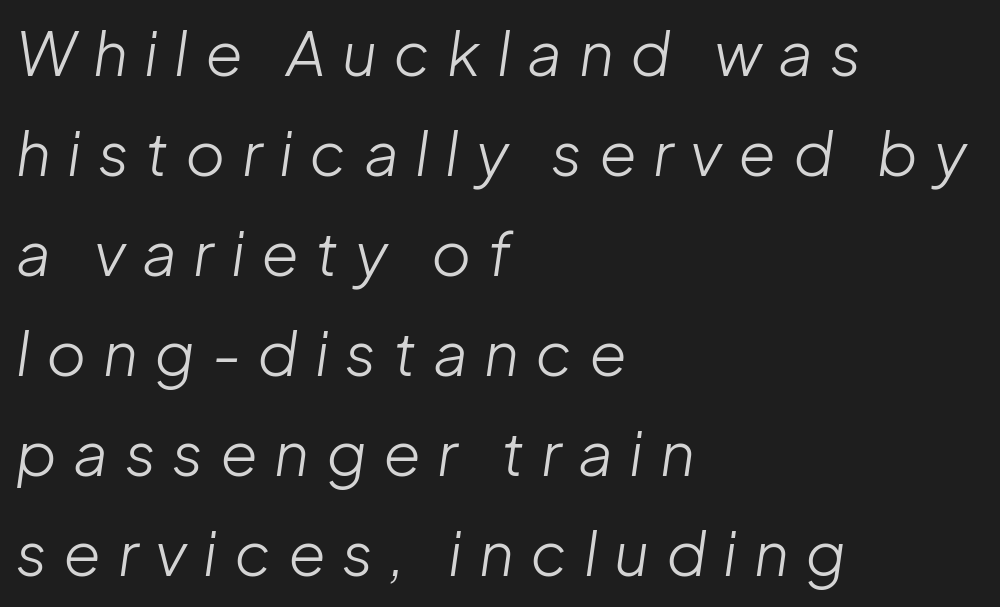
{"italic": "yes", "lean": "right", "slant_degrees": 8, "bold": "no", "weight": "light", "width": "normal", "stroke_contrast": "low", "x_height": "medium", "monospaced": "no", "underline": "no", "align": "left", "line_spacing": "normal", "line_spacing_ratio": 1.64, "letter_spacing": "wide", "letter_spacing_em": 0.27, "glyph_px": 61}
